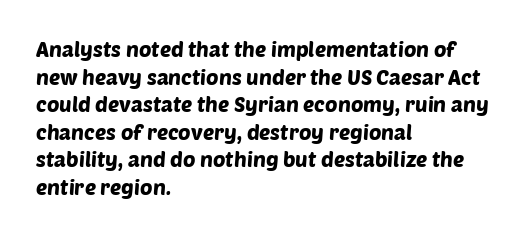
The leading is moderate, giving the passage an even texture. The text block is weighted toward the left margin, trailing off unevenly rightward. Look at the tracking — it's just the regular setting, nothing added. Honestly, there is no underline to notice here at all.
